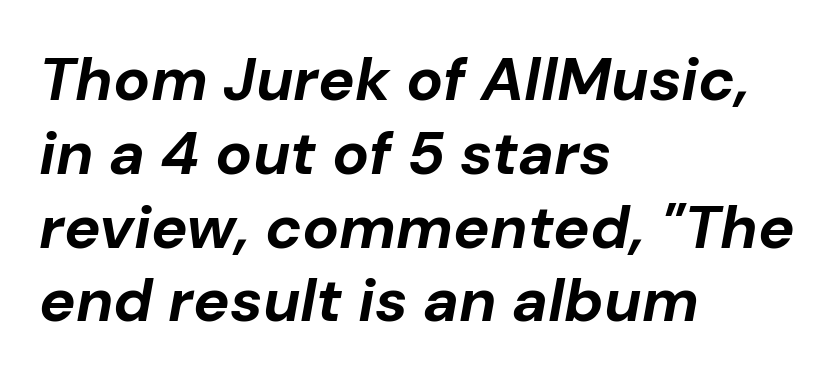
Q: Is the text bold? A: Yes.
Q: Is the text italic (slanted)? A: Yes, it leans right by about 10 degrees.
Q: Is the text underlined? A: No.
Q: How is the paragraph aligned? A: Left-aligned.
Q: Is the spacing between letters normal or unusually wide? A: Normal.
Q: Width (condensed, normal, or wide)? A: Normal.
Q: Stroke contrast? A: Low.
Q: x-height? A: Medium.
Q: Monospaced? A: No.
